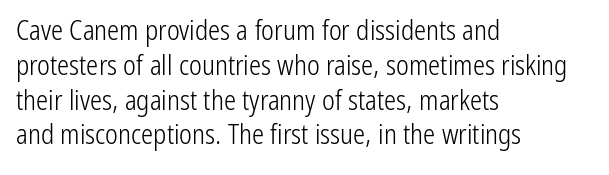
Q: Is the text bold? A: No.
Q: Is the text italic (slanted)? A: No, it is upright.
Q: Is the text underlined? A: No.
Q: How is the paragraph aligned? A: Left-aligned.
Q: Is the spacing between letters normal or unusually wide? A: Normal.
Q: Is the spacing between lines tight, normal or loose? A: Normal.
